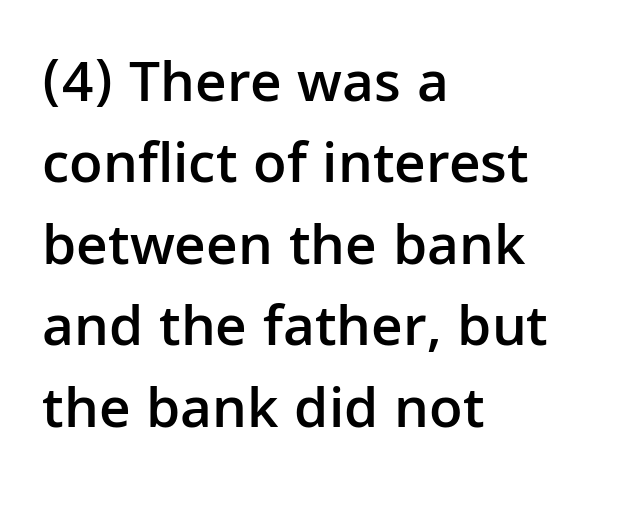
The image shows 59 px semibold sans-serif type, upright; set left-aligned, normal line spacing (1.38x), normal letter spacing, not underlined; low stroke contrast and a medium x-height.
